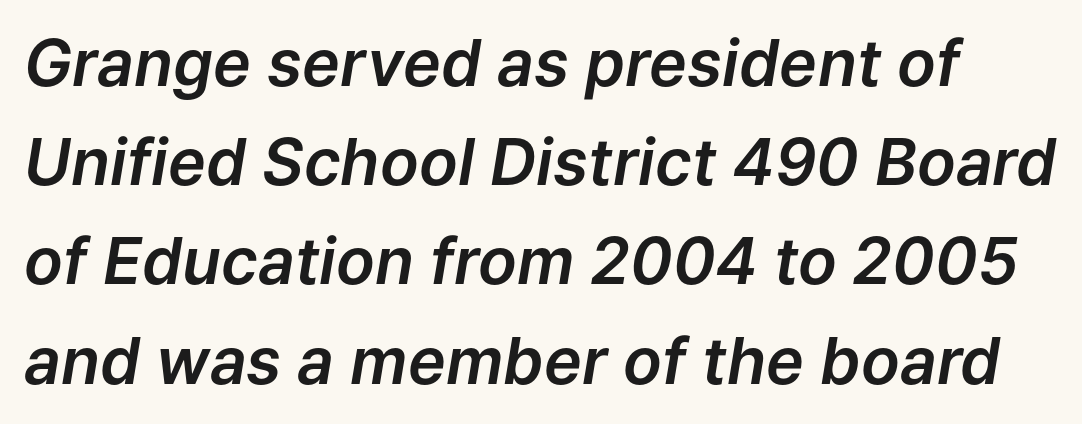
{"italic": "yes", "lean": "right", "slant_degrees": 9, "width": "normal", "stroke_contrast": "low", "x_height": "medium", "monospaced": "no", "underline": "no", "line_spacing": "normal", "line_spacing_ratio": 1.55, "letter_spacing": "normal", "letter_spacing_em": 0.0, "glyph_px": 64}
